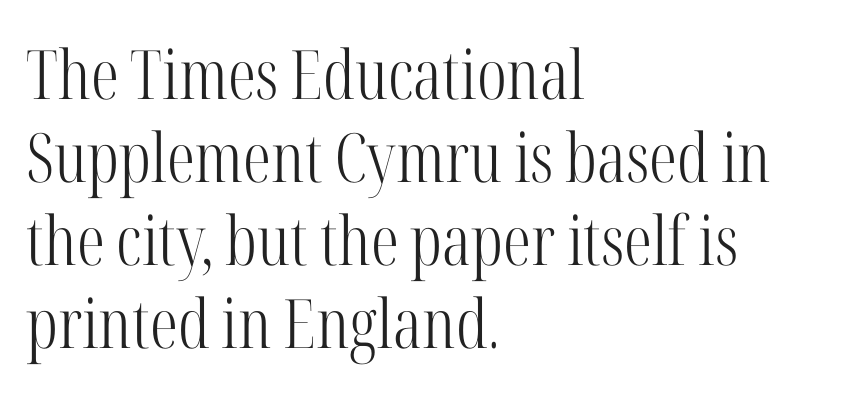
{"serif": "yes", "italic": "no", "bold": "no", "weight": "light", "width": "condensed", "stroke_contrast": "high", "x_height": "medium", "monospaced": "no", "underline": "no", "align": "left", "line_spacing_ratio": 1.22, "letter_spacing": "normal", "letter_spacing_em": 0.0, "glyph_px": 68}
